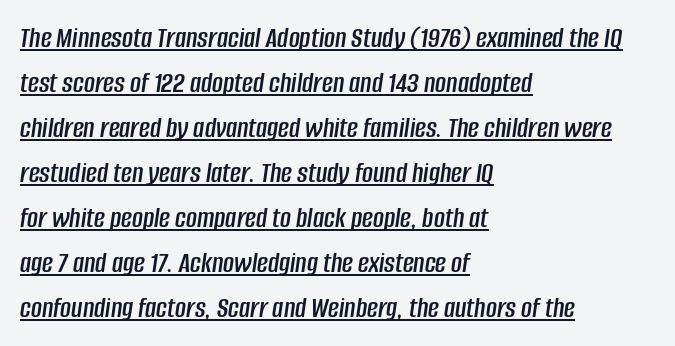
{"italic": "yes", "lean": "right", "slant_degrees": 8, "width": "condensed", "stroke_contrast": "low", "x_height": "large", "monospaced": "no", "underline": "yes", "align": "left", "line_spacing": "normal", "line_spacing_ratio": 1.5, "letter_spacing": "normal", "letter_spacing_em": 0.0, "glyph_px": 30}
